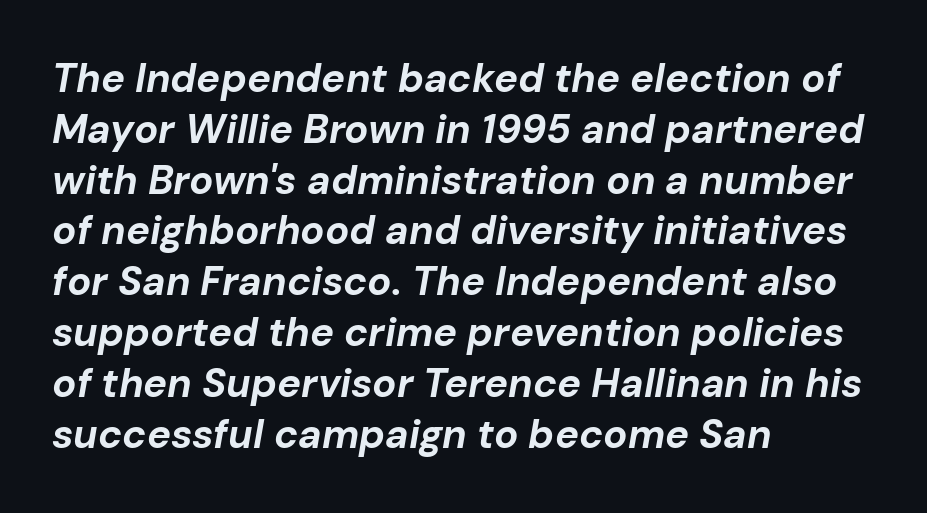
Style check: oblique. This rendering leaves character spacing at its baseline value. The passage shown is typed in a proportional face where columns would drift. How would I describe the line gaps? Plain and ordinary. Glance below the letters and you will spot only blank space. The rag falls on the right side of this text block.
